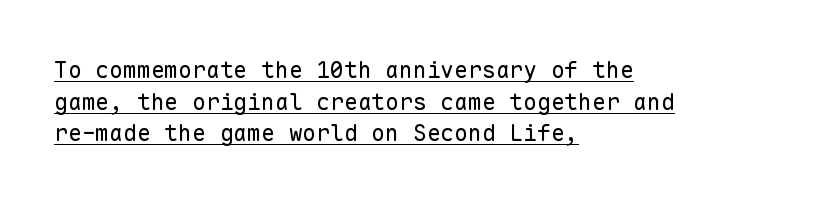
A roman cut, with each character standing at attention. Leading: standard. A continuous stroke trails under the words, as in a hyperlink. Between one letter and the next there's only the usual sliver of space. The characters are drawn with everyday or finer stroke widths. Left-aligned paragraph, ragged on the right.
